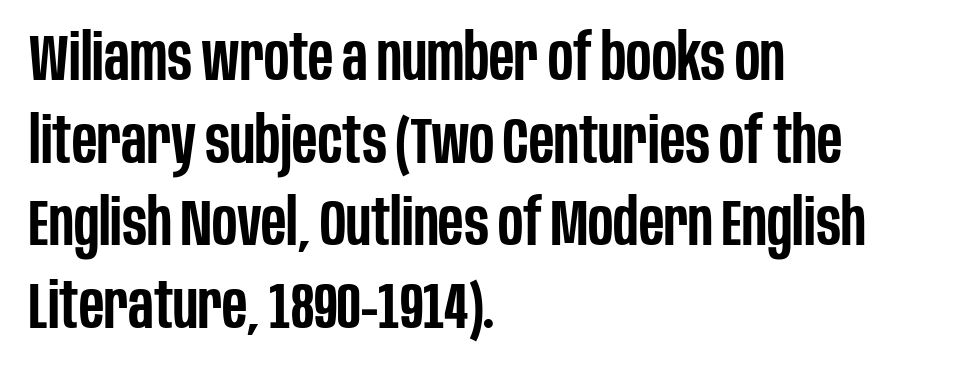
{"serif": "no", "italic": "no", "bold": "semi", "weight": "semibold", "width": "condensed", "stroke_contrast": "low", "x_height": "large", "monospaced": "no", "underline": "no", "align": "left", "line_spacing": "normal", "line_spacing_ratio": 1.29, "letter_spacing": "normal", "letter_spacing_em": 0.0, "glyph_px": 64}
